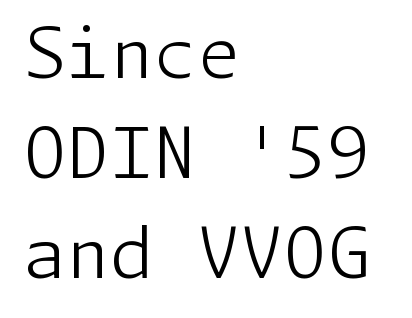
In CSS terms this would be text-align: left. You can tell from the bare stems that sans-serif type was used. Normally led — the rows are evenly, conventionally spaced. Unmarked baselines from the first word to the last. The font is comparable to plain body text, perhaps lighter.
